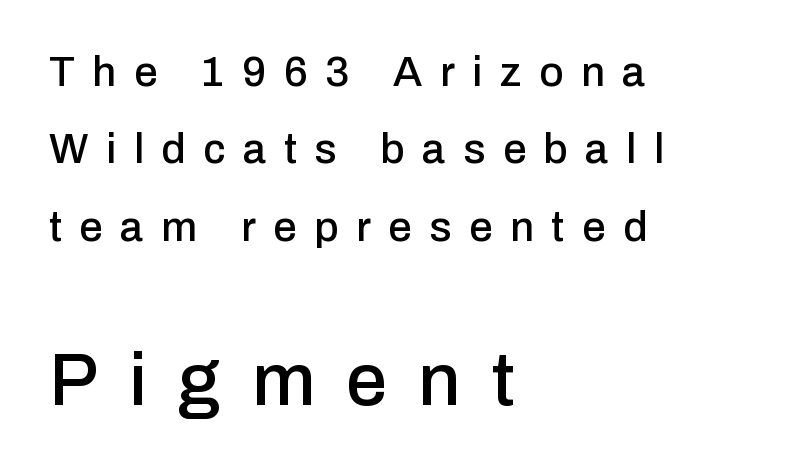
Italic: no, the glyphs are upright roman. The font family rendered here belongs to the sans-serif group. The zone under the glyphs is completely vacant. Think of a printed novel: that variable character pitch is what you see here. Every row of glyphs begins at an identical x-position on the left. The tracking reads as deliberately expanded to a designer's eye.
